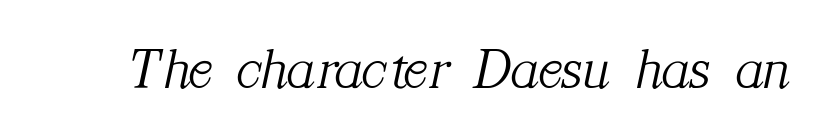
{"serif": "yes", "italic": "yes", "lean": "right", "slant_degrees": 12, "bold": "no", "weight": "light", "width": "normal", "stroke_contrast": "medium", "x_height": "medium", "monospaced": "no", "underline": "no", "letter_spacing": "normal", "letter_spacing_em": 0.0, "glyph_px": 58}
